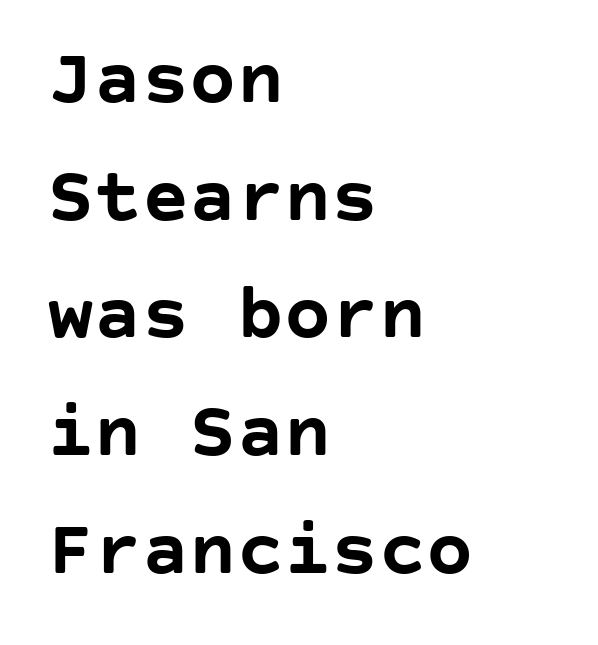
The image shows 79 px semibold sans-serif type, upright; set left-aligned, normal line spacing (1.49x), normal letter spacing, not underlined; low stroke contrast and a large x-height.
